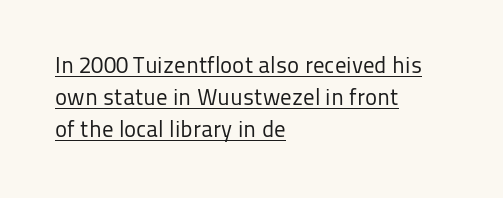
The image shows 23 px text type, upright; set left-aligned, normal line spacing (1.39x), normal letter spacing, underlined.
